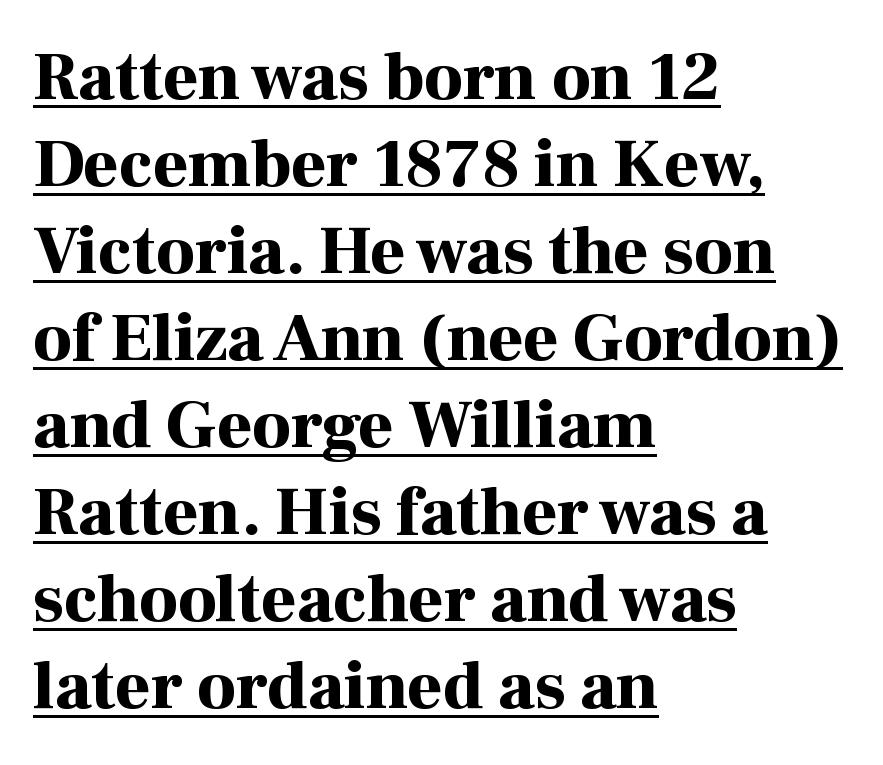
Q: Is the text bold? A: Yes.
Q: Is the text italic (slanted)? A: No, it is upright.
Q: Is the typeface a serif or a sans-serif typeface? A: Serif.
Q: Is the text underlined? A: Yes.
Q: How is the paragraph aligned? A: Left-aligned.
Q: Is the spacing between letters normal or unusually wide? A: Normal.
Q: Is the spacing between lines tight, normal or loose? A: Normal.
Q: Width (condensed, normal, or wide)? A: Normal.
Q: Stroke contrast? A: High.
Q: x-height? A: Medium.
Q: Monospaced? A: No.
